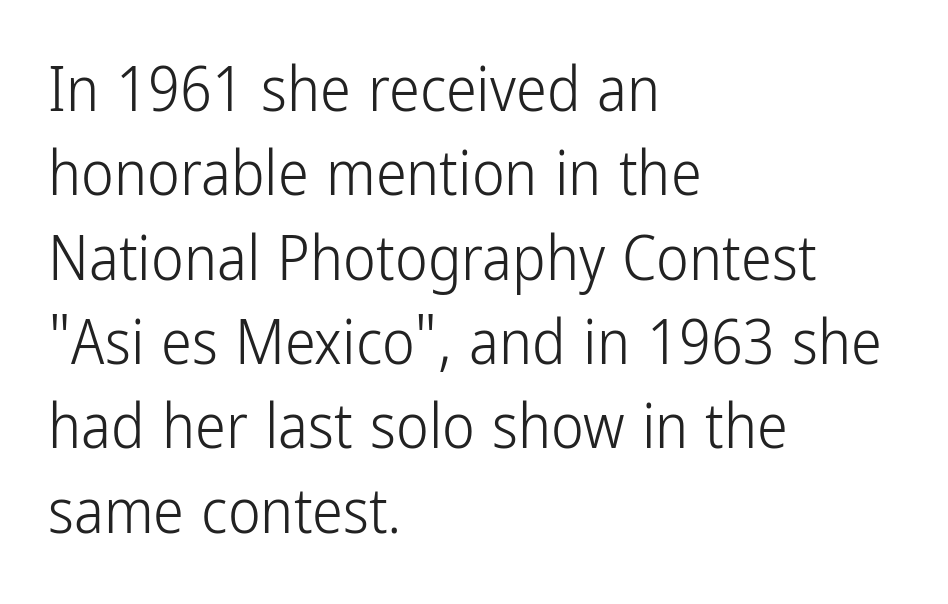
Q: Is the text bold? A: No.
Q: Is the text italic (slanted)? A: No, it is upright.
Q: Is the typeface a serif or a sans-serif typeface? A: Sans-serif.
Q: Is the text underlined? A: No.
Q: How is the paragraph aligned? A: Left-aligned.
Q: Is the spacing between letters normal or unusually wide? A: Normal.
Q: Is the spacing between lines tight, normal or loose? A: Normal.
Q: Width (condensed, normal, or wide)? A: Condensed.
Q: Stroke contrast? A: Low.
Q: x-height? A: Medium.
Q: Monospaced? A: No.
